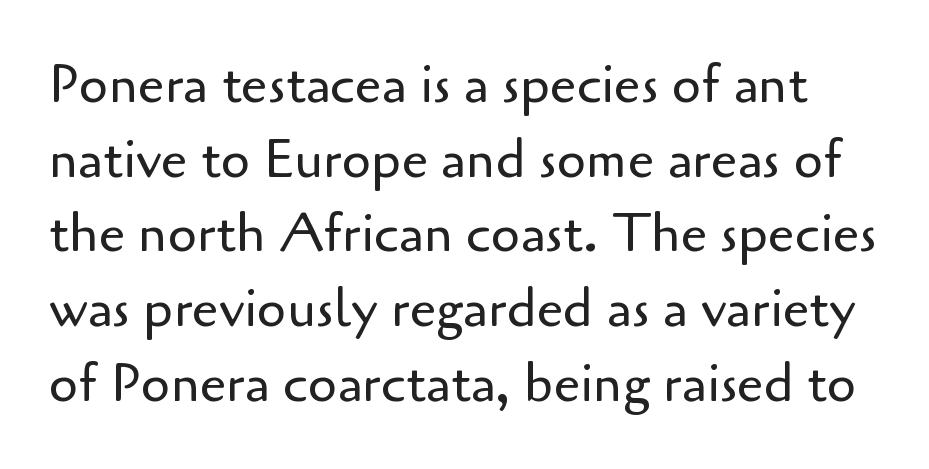
The passage shown is not bold in any degree. The letters stand upright; this is a roman face. Think of a printed novel: that variable character pitch is what you see here. This is sans-serif lettering, the kind often seen on screens and signage. Normally led — the rows are evenly, conventionally spaced.
